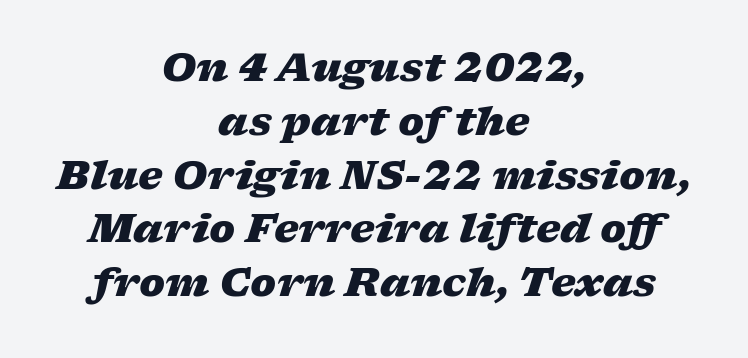
The image shows 39 px heavy, wide type, italic (leaning right); set centered, normal line spacing (1.38x), normal letter spacing, not underlined; low stroke contrast and a medium x-height.
